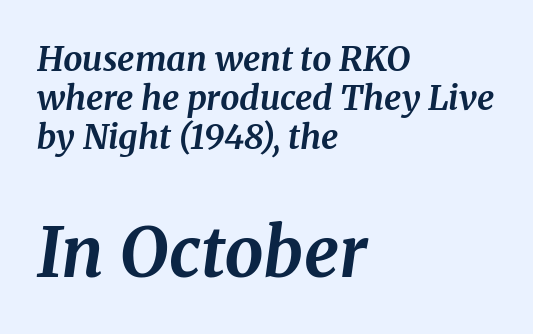
Q: Is the text bold? A: Yes.
Q: Is the text italic (slanted)? A: Yes, it leans right by about 8 degrees.
Q: Is the typeface a serif or a sans-serif typeface? A: Serif.
Q: Is the text underlined? A: No.
Q: How is the paragraph aligned? A: Left-aligned.
Q: Is the spacing between letters normal or unusually wide? A: Normal.
Q: Is the spacing between lines tight, normal or loose? A: Tight.
Q: Which block of text is set in a larger size, the first (top) or the second (bottom)? A: The second (bottom) one.
Q: Width (condensed, normal, or wide)? A: Normal.
Q: Stroke contrast? A: Medium.
Q: x-height? A: Medium.
Q: Monospaced? A: No.
